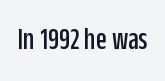
The type sits square on the baseline with zero lean. Descenders hang freely into open space. I'd call this a sans setting — the letters go barefoot. Proportional: the letters do not fall into vertical columns.
